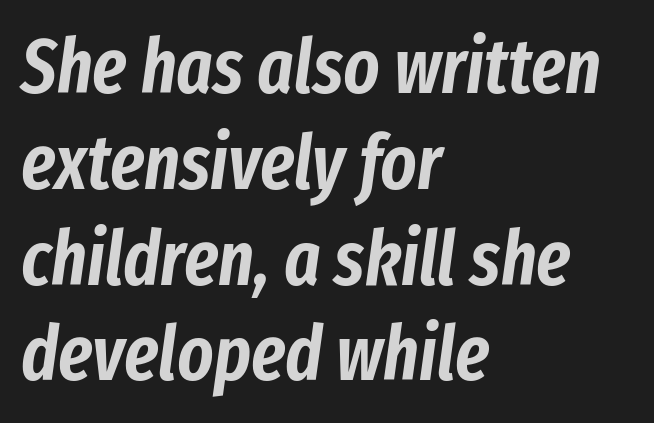
Q: Is the text italic (slanted)? A: Yes, it leans right by about 8 degrees.
Q: Is the text underlined? A: No.
Q: How is the paragraph aligned? A: Left-aligned.
Q: Is the spacing between letters normal or unusually wide? A: Normal.
Q: Is the spacing between lines tight, normal or loose? A: Normal.
Q: Width (condensed, normal, or wide)? A: Condensed.
Q: Stroke contrast? A: Low.
Q: x-height? A: Medium.
Q: Monospaced? A: No.
